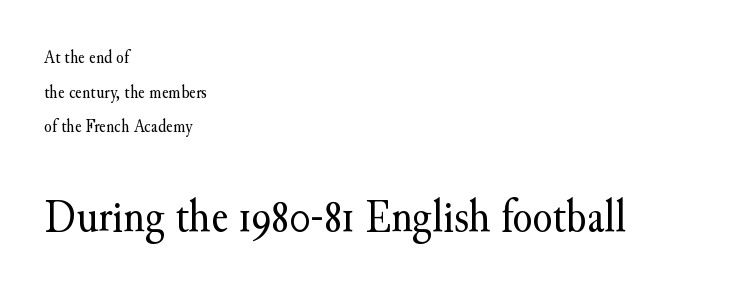
The image shows 46 px regular-weight serif type, upright; set left-aligned, loose line spacing (1.92x), normal letter spacing, not underlined; the second (bottom) block is 2.56x larger; medium stroke contrast and a small x-height.
